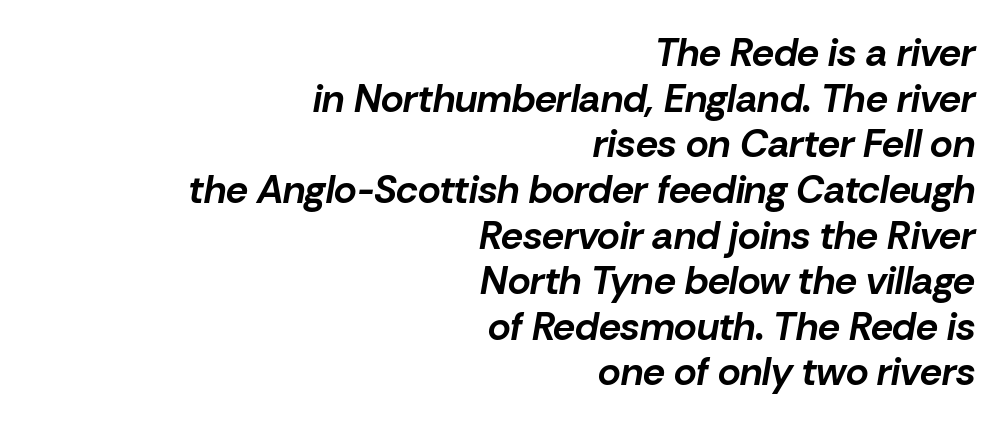
Q: Is the text bold? A: Yes.
Q: Is the text italic (slanted)? A: Yes, it leans right by about 10 degrees.
Q: Is the text underlined? A: No.
Q: How is the paragraph aligned? A: Right-aligned.
Q: Is the spacing between letters normal or unusually wide? A: Normal.
Q: Width (condensed, normal, or wide)? A: Normal.
Q: Stroke contrast? A: Low.
Q: x-height? A: Medium.
Q: Monospaced? A: No.
